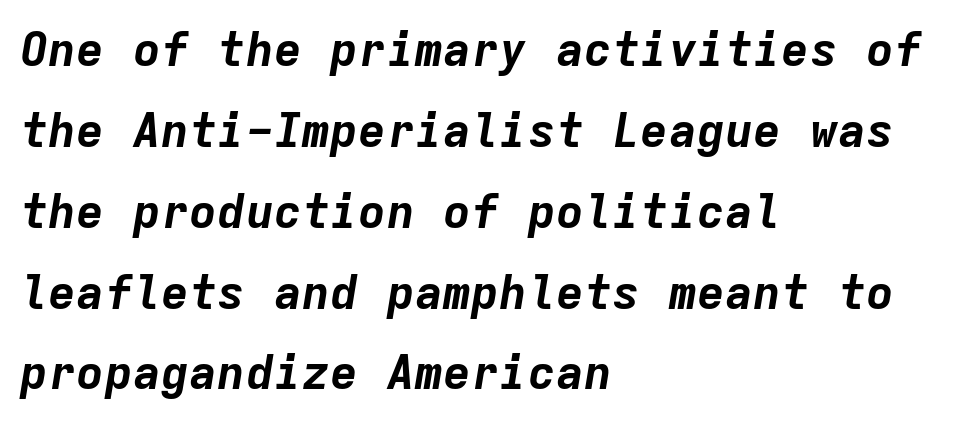
Q: Is the text bold? A: Yes.
Q: Is the text italic (slanted)? A: Yes, it leans right by about 9 degrees.
Q: Is the text underlined? A: No.
Q: How is the paragraph aligned? A: Left-aligned.
Q: Is the spacing between letters normal or unusually wide? A: Normal.
Q: Width (condensed, normal, or wide)? A: Normal.
Q: Stroke contrast? A: Low.
Q: x-height? A: Medium.
Q: Monospaced? A: Yes.
